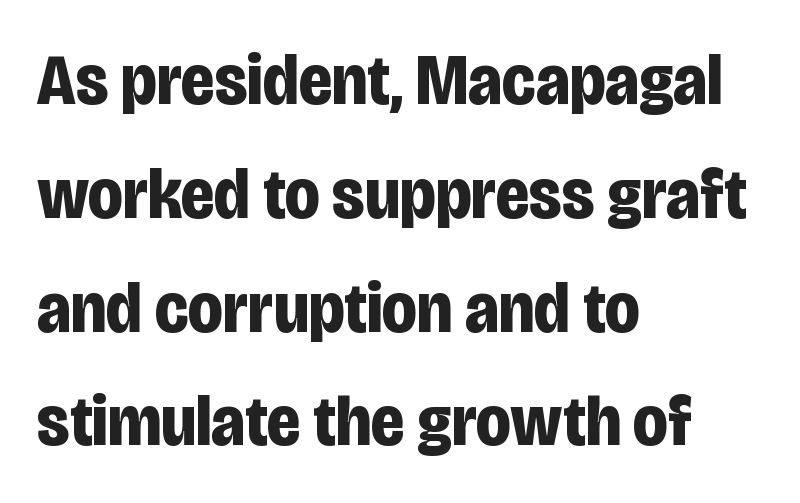
The image shows 72 px bold, condensed sans-serif type, upright; set left-aligned, normal line spacing (1.58x), normal letter spacing, not underlined; low stroke contrast and a large x-height.
